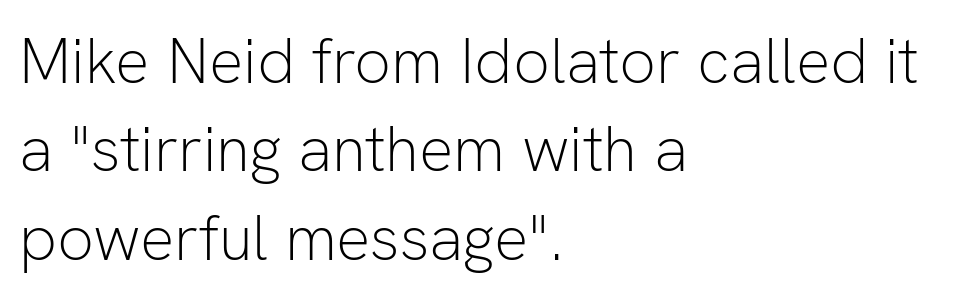
{"serif": "no", "italic": "no", "bold": "no", "weight": "light", "width": "normal", "stroke_contrast": "low", "x_height": "medium", "monospaced": "no", "underline": "no", "align": "left", "line_spacing": "normal", "line_spacing_ratio": 1.38, "letter_spacing": "normal", "letter_spacing_em": 0.0, "glyph_px": 64}
